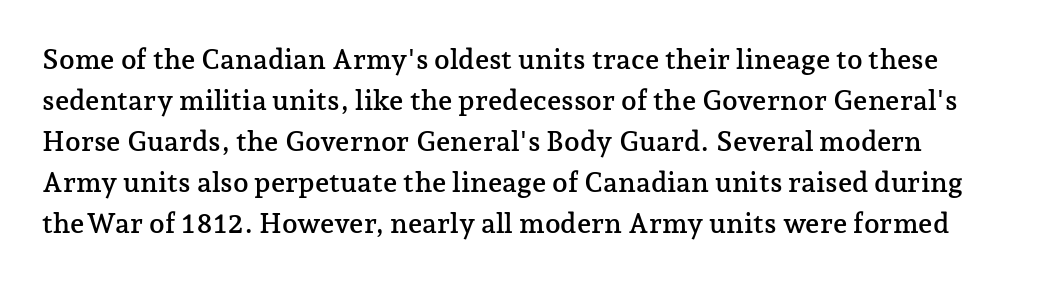
Q: Is the text italic (slanted)? A: No, it is upright.
Q: Is the typeface a serif or a sans-serif typeface? A: Serif.
Q: Is the text underlined? A: No.
Q: Is the spacing between letters normal or unusually wide? A: Normal.
Q: Is the spacing between lines tight, normal or loose? A: Normal.
Q: Width (condensed, normal, or wide)? A: Normal.
Q: Stroke contrast? A: Low.
Q: x-height? A: Medium.
Q: Monospaced? A: No.
